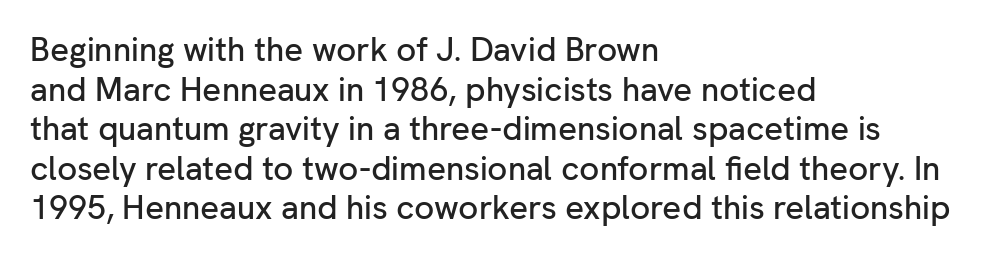
The image shows 33 px sans-serif type, upright; set left-aligned, line spacing 1.2x, normal letter spacing, not underlined; low stroke contrast and a medium x-height.
